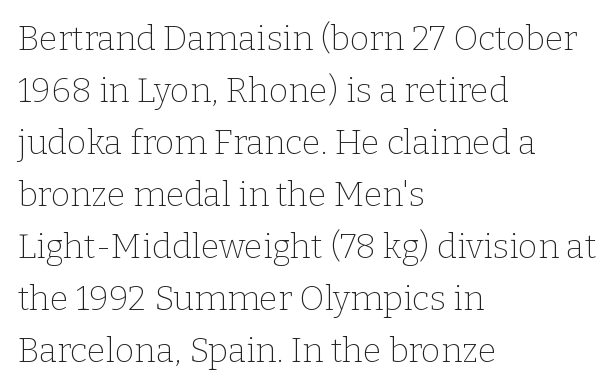
Looks like regular typesetting: each glyph gets only the width it needs. Normally led — the rows are evenly, conventionally spaced. Bold? No — there's no thickening of the strokes. Left-aligned paragraph, ragged on the right. Old-style or modern, the face here clearly has serifs. The specimen reads as upright at a glance.
